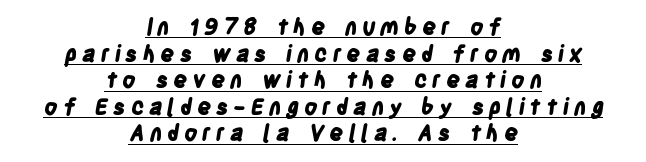
Q: Is the text bold? A: Yes.
Q: Is the text underlined? A: Yes.
Q: How is the paragraph aligned? A: Centered.
Q: Is the spacing between letters normal or unusually wide? A: Unusually wide.
